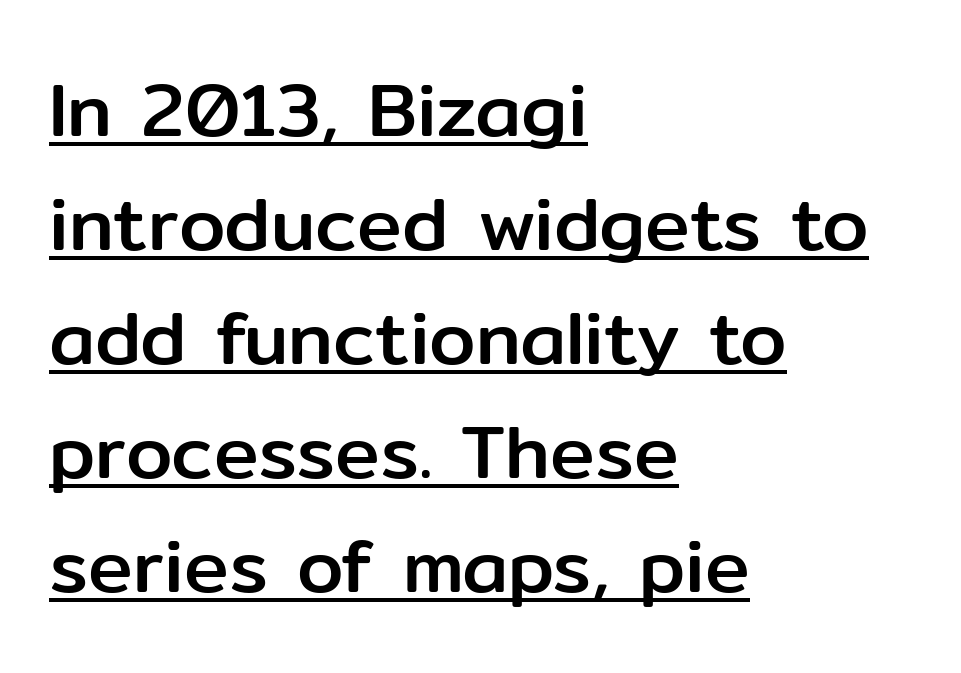
The image shows 75 px sans-serif type, upright; set left-aligned, normal line spacing (1.52x), normal letter spacing, underlined; low stroke contrast and a medium x-height.
